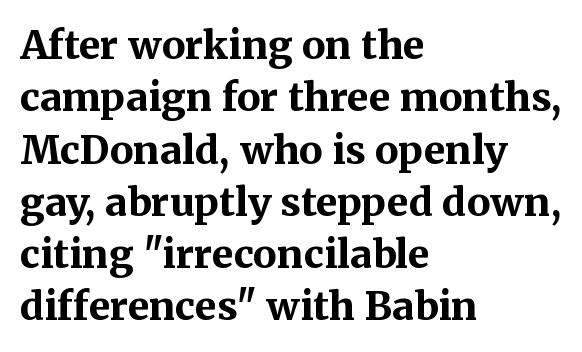
Character widths vary here, with narrow letters taking less room than wide ones. This rendering employs a face with finishing strokes, i.e., a serif. Stroke thickness is high; the sample reads as a true bold. The type is set solid horizontally, with unmodified tracking. Where is the straight margin? On the left. The space beneath each line is pristine and unruled.
